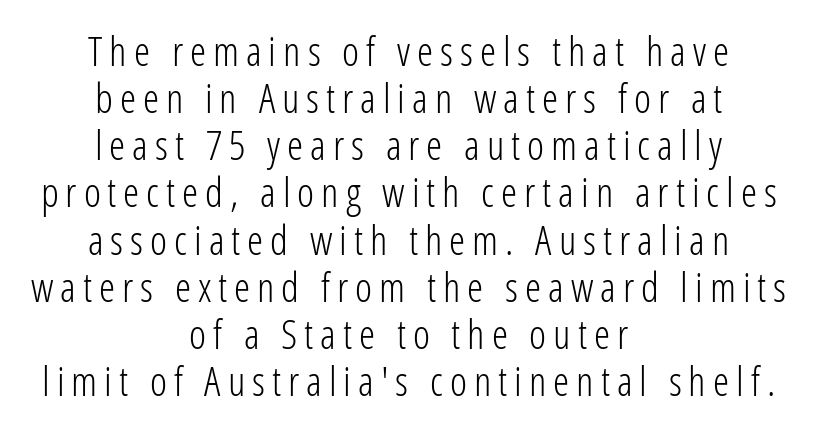
Bare-footed words on every line. The strokes carry an ordinary text weight at most. You could not count columns in this text — the font is proportionally spaced. The rendering shows plain stroke endings on the letterforms — a sans-serif design.
